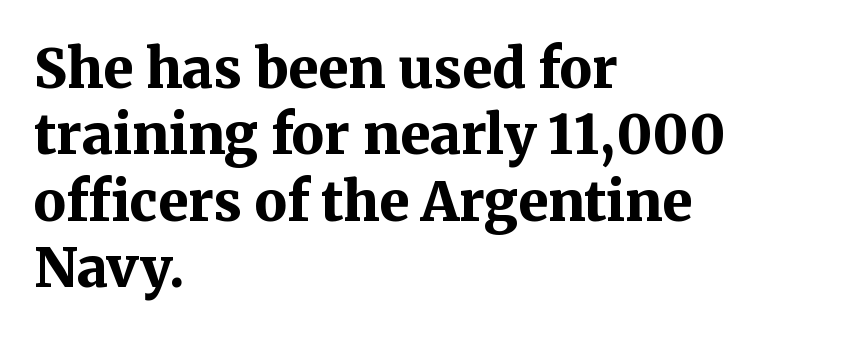
The letterforms sit shoulder to shoulder at normal distance. Examine the stroke ends and you'll spot serifs. Is there any slant? The stems are plumb. These lines are rendered in a variable-pitch font. Is the type bold? Yes — the strokes are clearly thick and heavy. Teacher's note: observe the even left margin — that is flush-left alignment.
